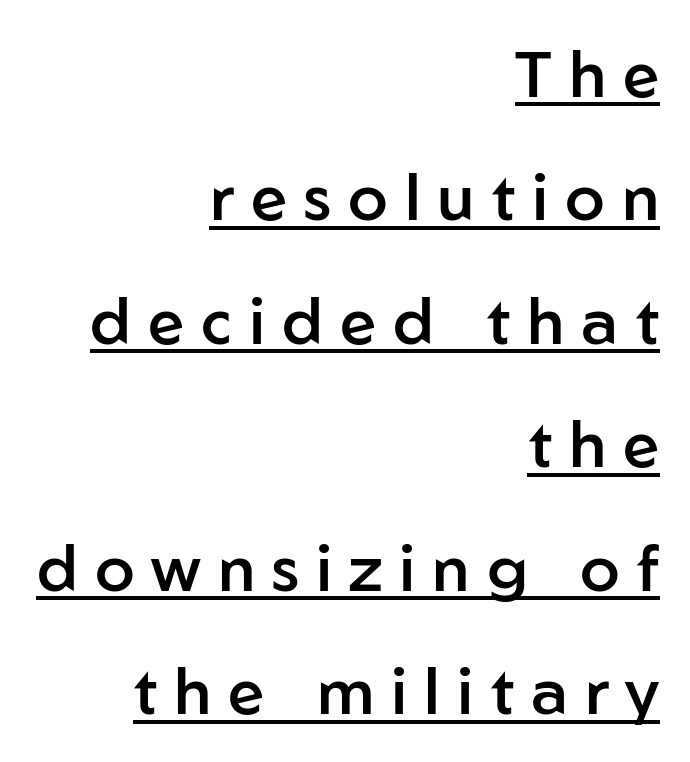
{"serif": "no", "italic": "no", "bold": "semi", "weight": "semibold", "width": "normal", "stroke_contrast": "low", "x_height": "medium", "monospaced": "no", "underline": "yes", "align": "right", "line_spacing": "loose", "line_spacing_ratio": 1.9, "letter_spacing": "wide", "letter_spacing_em": 0.26, "glyph_px": 65}
